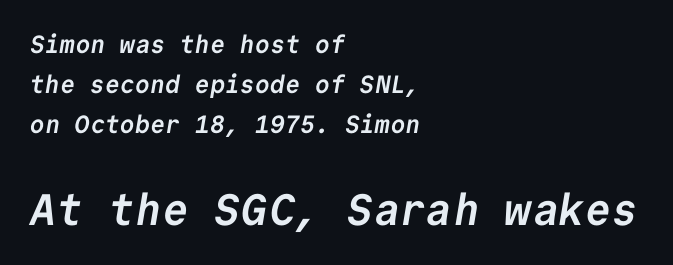
{"serif": "no", "bold": "yes", "weight": "semibold", "width": "normal", "stroke_contrast": "low", "x_height": "medium", "monospaced": "yes", "underline": "no", "align": "left", "line_spacing": "normal", "line_spacing_ratio": 1.6, "letter_spacing": "normal", "letter_spacing_em": 0.0, "larger_block": "second", "size_ratio": 1.76, "glyph_px": 44}
